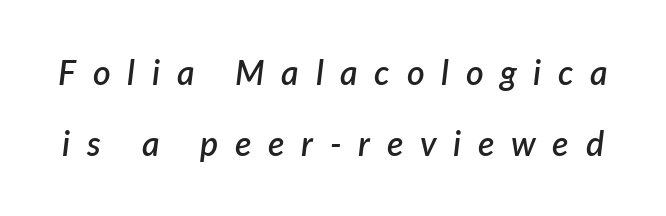
{"italic": "yes", "lean": "right", "slant_degrees": 7, "bold": "semi", "weight": "semibold", "width": "normal", "stroke_contrast": "low", "x_height": "medium", "monospaced": "no", "underline": "no", "line_spacing": "loose", "line_spacing_ratio": 2.09, "letter_spacing": "wide", "letter_spacing_em": 0.49, "glyph_px": 34}
